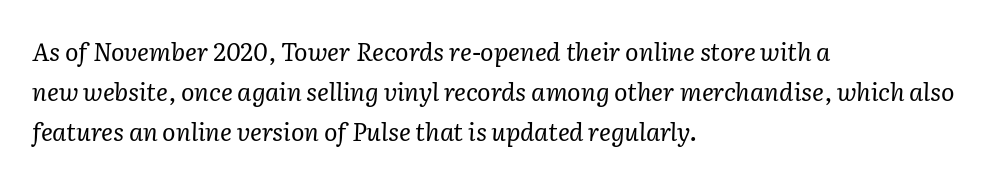
The image shows 25 px text type, italic (leaning right); set left-aligned, normal line spacing (1.6x), normal letter spacing, not underlined.
